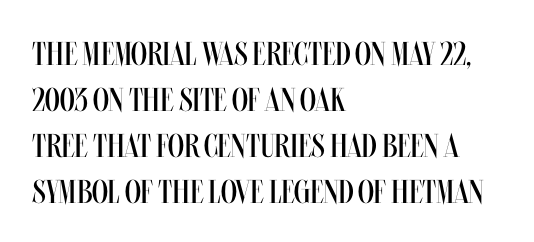
{"italic": "no", "bold": "no", "weight": "regular", "width": "condensed", "stroke_contrast": "medium", "x_height": "large", "monospaced": "no", "underline": "no", "align": "left", "line_spacing": "normal", "line_spacing_ratio": 1.39, "letter_spacing": "normal", "letter_spacing_em": 0.0, "glyph_px": 33}
